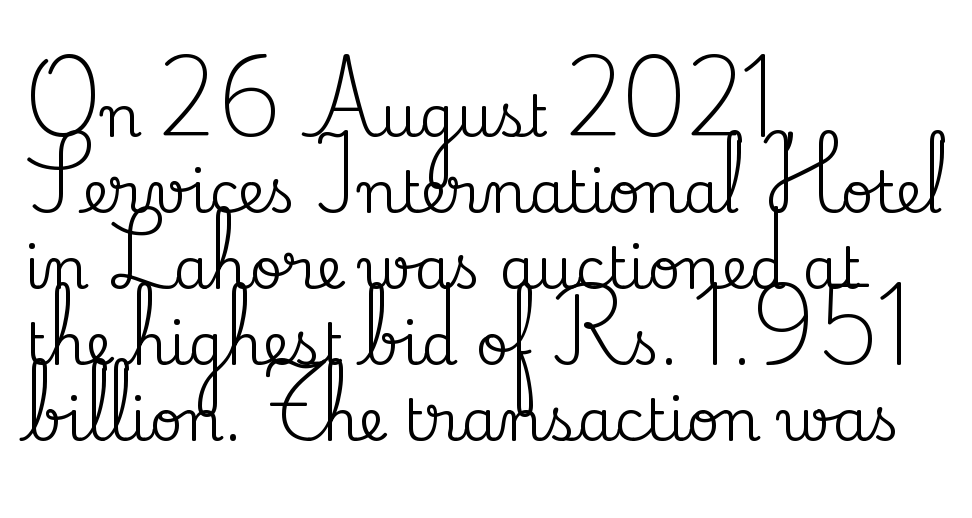
Layout note: lines flush left. Varying glyph widths throughout — classic text-font behaviour. The letters stand straight up with perfectly vertical stems. The leading is moderate, giving the passage an even texture. A typesetter would label this face a serif.
